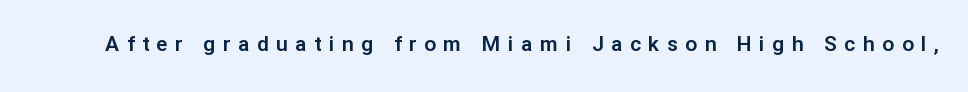
Q: Is the text italic (slanted)? A: No, it is upright.
Q: Is the text underlined? A: No.
Q: Is the spacing between letters normal or unusually wide? A: Unusually wide.
